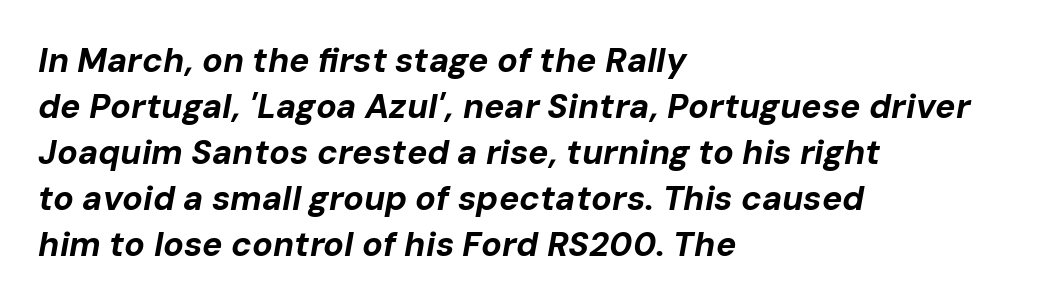
The image shows 34 px bold type, italic (leaning right); set left-aligned, normal line spacing (1.35x), normal letter spacing, not underlined; low stroke contrast and a medium x-height.
